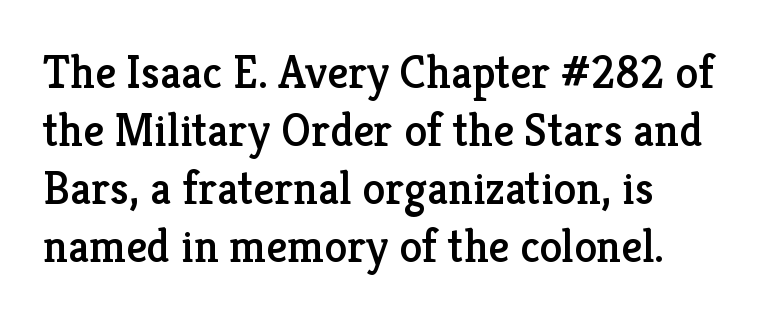
Q: Is the text italic (slanted)? A: No, it is upright.
Q: Is the typeface a serif or a sans-serif typeface? A: Serif.
Q: Is the text underlined? A: No.
Q: How is the paragraph aligned? A: Left-aligned.
Q: Is the spacing between letters normal or unusually wide? A: Normal.
Q: Is the spacing between lines tight, normal or loose? A: Normal.
Q: Width (condensed, normal, or wide)? A: Normal.
Q: Stroke contrast? A: Low.
Q: x-height? A: Medium.
Q: Monospaced? A: No.
